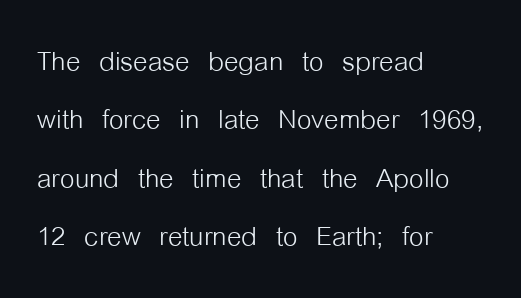
{"serif": "no", "italic": "no", "bold": "no", "weight": "light", "width": "condensed", "stroke_contrast": "low", "x_height": "medium", "monospaced": "no", "underline": "no", "align": "left", "line_spacing": "normal", "line_spacing_ratio": 1.58, "letter_spacing": "normal", "letter_spacing_em": 0.0, "glyph_px": 37}
